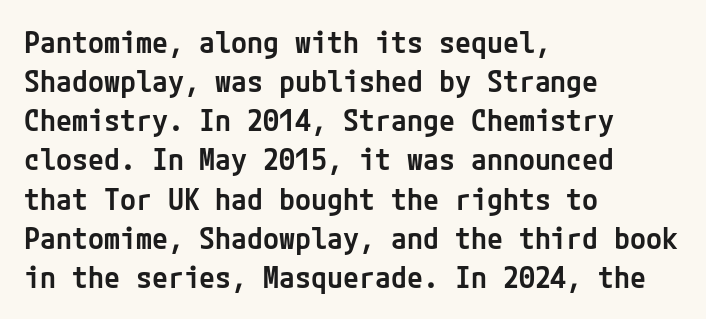
Q: Is the text bold? A: Semi-bold.
Q: Is the text italic (slanted)? A: No, it is upright.
Q: Is the typeface a serif or a sans-serif typeface? A: Sans-serif.
Q: Is the text underlined? A: No.
Q: How is the paragraph aligned? A: Left-aligned.
Q: Is the spacing between letters normal or unusually wide? A: Normal.
Q: Is the spacing between lines tight, normal or loose? A: Normal.
Q: Width (condensed, normal, or wide)? A: Normal.
Q: Stroke contrast? A: Low.
Q: x-height? A: Medium.
